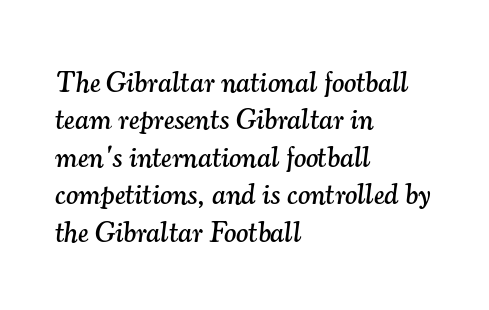
The image shows 29 px serif type, italic (leaning right); set left-aligned, normal line spacing (1.29x), normal letter spacing, not underlined; medium stroke contrast and a small x-height.
